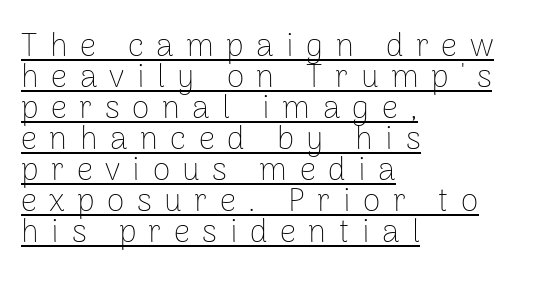
Q: Is the text bold? A: No.
Q: Is the text italic (slanted)? A: No, it is upright.
Q: Is the typeface a serif or a sans-serif typeface? A: Sans-serif.
Q: Is the text underlined? A: Yes.
Q: How is the paragraph aligned? A: Left-aligned.
Q: Is the spacing between letters normal or unusually wide? A: Unusually wide.
Q: Is the spacing between lines tight, normal or loose? A: Tight.
Q: Width (condensed, normal, or wide)? A: Normal.
Q: Stroke contrast? A: Low.
Q: x-height? A: Medium.
Q: Monospaced? A: No.
